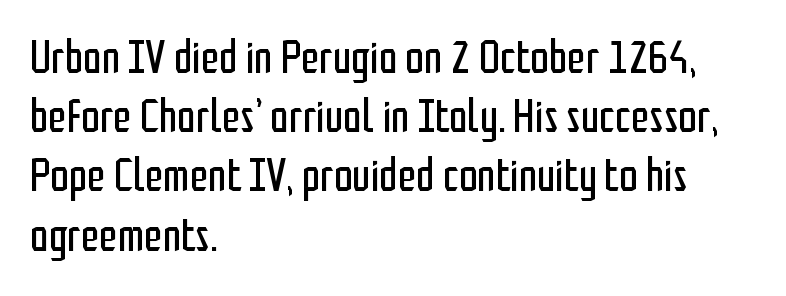
Q: Is the text bold? A: No.
Q: Is the text italic (slanted)? A: No, it is upright.
Q: Is the typeface a serif or a sans-serif typeface? A: Sans-serif.
Q: Is the text underlined? A: No.
Q: How is the paragraph aligned? A: Left-aligned.
Q: Is the spacing between letters normal or unusually wide? A: Normal.
Q: Is the spacing between lines tight, normal or loose? A: Normal.
Q: Width (condensed, normal, or wide)? A: Condensed.
Q: Stroke contrast? A: Low.
Q: x-height? A: Medium.
Q: Monospaced? A: No.
